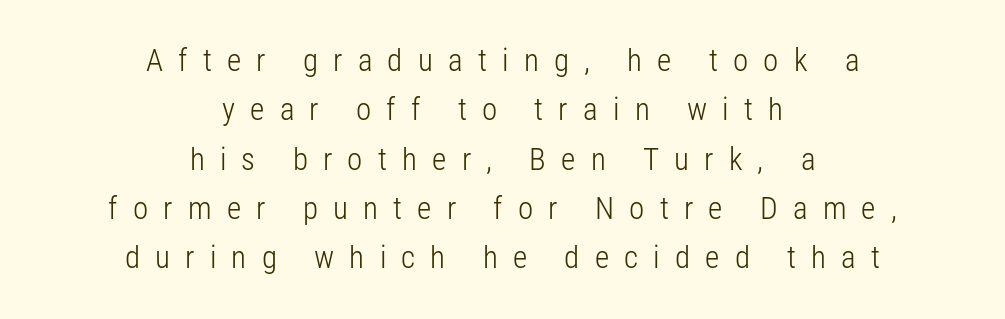
Q: Is the text bold? A: No.
Q: Is the text italic (slanted)? A: No, it is upright.
Q: Is the typeface a serif or a sans-serif typeface? A: Sans-serif.
Q: Is the text underlined? A: No.
Q: How is the paragraph aligned? A: Centered.
Q: Is the spacing between letters normal or unusually wide? A: Unusually wide.
Q: Is the spacing between lines tight, normal or loose? A: Normal.
Q: Width (condensed, normal, or wide)? A: Condensed.
Q: Stroke contrast? A: Low.
Q: x-height? A: Medium.
Q: Monospaced? A: No.
